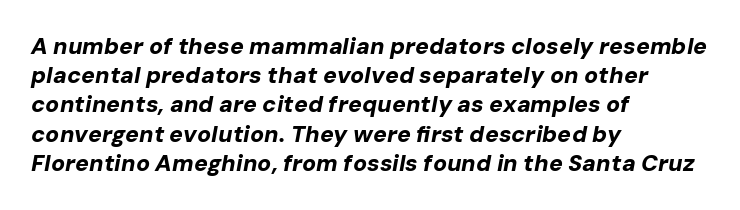
Q: Is the text bold? A: Yes.
Q: Is the text italic (slanted)? A: Yes, it leans right by about 10 degrees.
Q: Is the text underlined? A: No.
Q: How is the paragraph aligned? A: Left-aligned.
Q: Is the spacing between letters normal or unusually wide? A: Normal.
Q: Is the spacing between lines tight, normal or loose? A: Normal.
